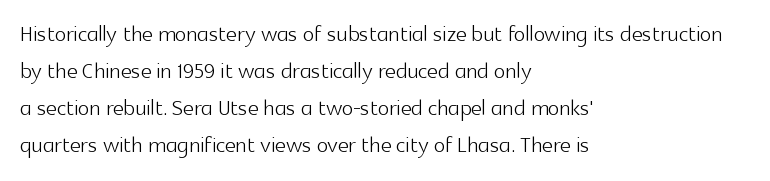
The image shows 30 px light sans-serif type, upright; set left-aligned, line spacing 1.23x, normal letter spacing, not underlined; a medium x-height.
